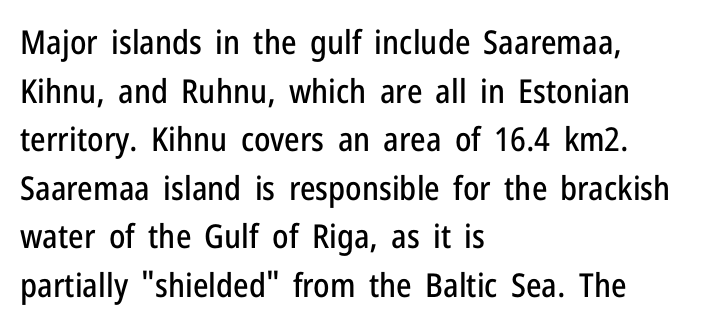
The image shows 33 px condensed sans-serif type, upright; set left-aligned, normal line spacing (1.47x), normal letter spacing, not underlined; low stroke contrast and a medium x-height.
